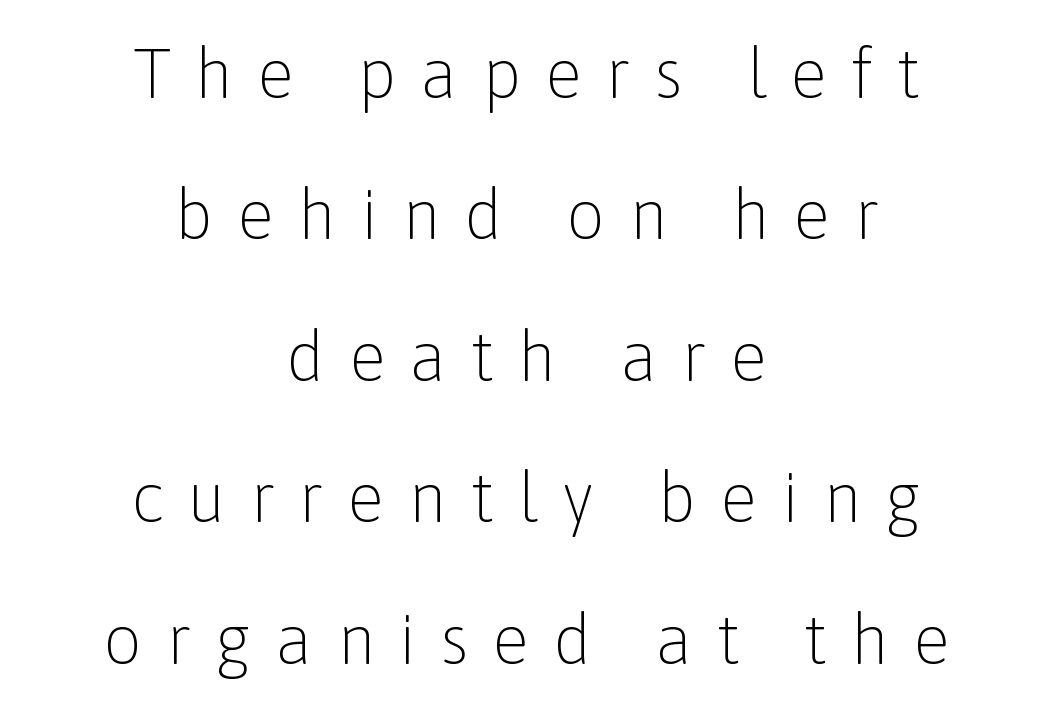
Each word looks stretched out because of the extra space between its letters. Unbolded letterforms with no extra heft. The glyphs in this specimen are sans serif. A typesetter would mark this as roman, not italic. The typesetter chose a symmetrical, centered arrangement here. The string is rendered with underlining switched off.
